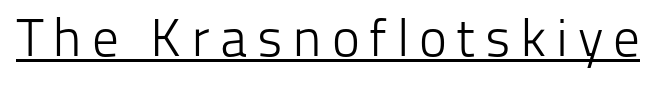
The image shows 53 px light sans-serif type, upright; set underlined; low stroke contrast and a medium x-height.
